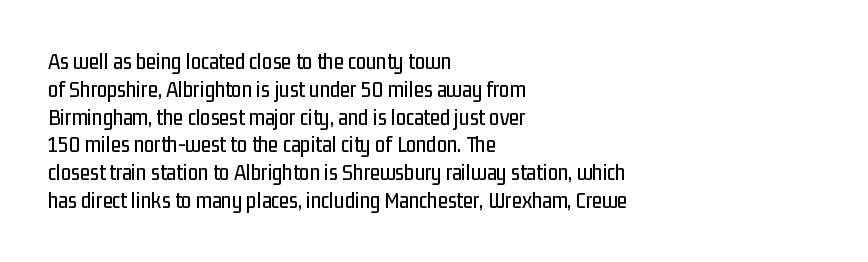
Q: Is the text italic (slanted)? A: No, it is upright.
Q: Is the text underlined? A: No.
Q: How is the paragraph aligned? A: Left-aligned.
Q: Is the spacing between letters normal or unusually wide? A: Normal.
